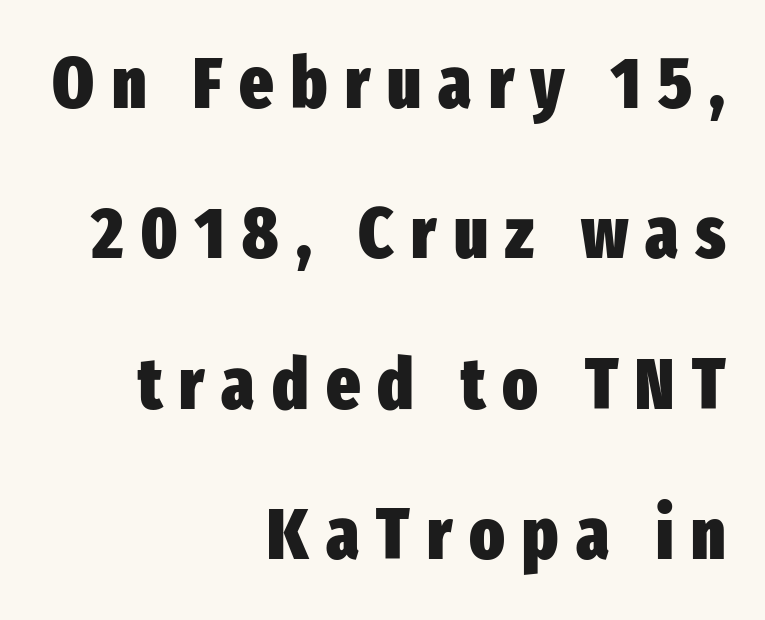
{"serif": "no", "italic": "no", "bold": "yes", "weight": "heavy", "width": "condensed", "stroke_contrast": "low", "x_height": "medium", "monospaced": "no", "underline": "no", "align": "right", "line_spacing": "loose", "line_spacing_ratio": 2.09, "letter_spacing": "wide", "letter_spacing_em": 0.24, "glyph_px": 72}
